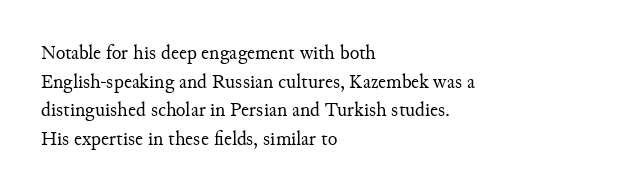
{"italic": "no", "bold": "no", "underline": "no", "align": "left", "line_spacing": "normal", "line_spacing_ratio": 1.43, "letter_spacing": "normal", "letter_spacing_em": 0.0, "glyph_px": 20}
